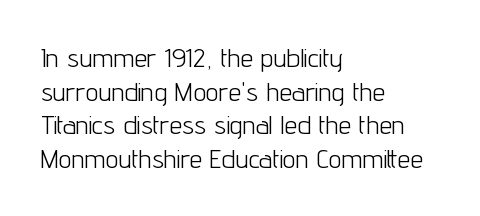
Interline gaps are of average width in this sample. In terms of posture, this sample is upright. Teacher's note: observe the even left margin — that is flush-left alignment. The cut favours lightness, reaching ordinary text weight at its darkest.
